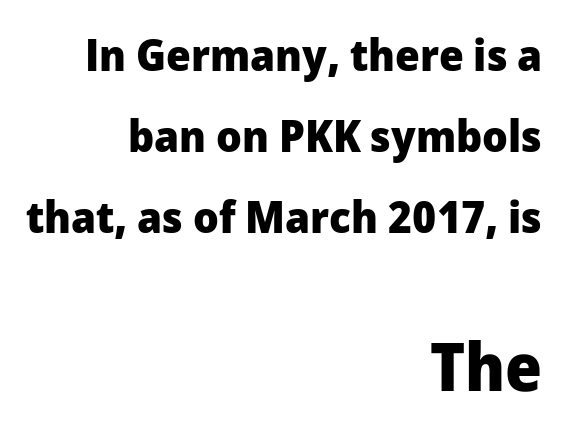
The image shows 67 px heavy sans-serif type, upright; set right-aligned, line spacing 1.8x, normal letter spacing, not underlined; the second (bottom) block is 1.49x larger; low stroke contrast and a medium x-height.
